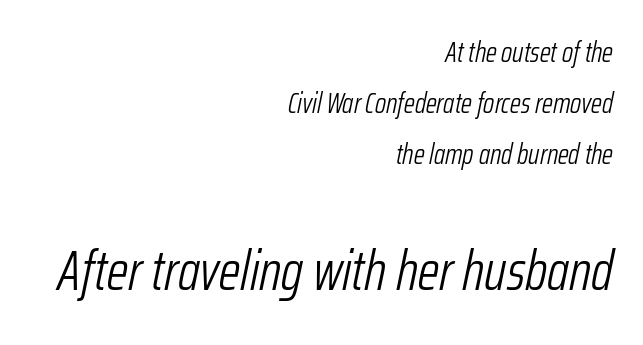
{"italic": "yes", "lean": "right", "slant_degrees": 12, "bold": "no", "weight": "light", "width": "condensed", "stroke_contrast": "low", "x_height": "medium", "monospaced": "no", "underline": "no", "align": "right", "line_spacing_ratio": 1.82, "letter_spacing": "normal", "letter_spacing_em": 0.0, "larger_block": "second", "size_ratio": 1.96, "glyph_px": 55}
